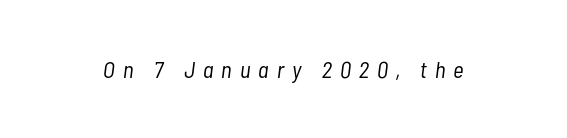
The image shows 23 px text type, italic (leaning right); set unusually wide letter spacing (+0.35 em), not underlined.
